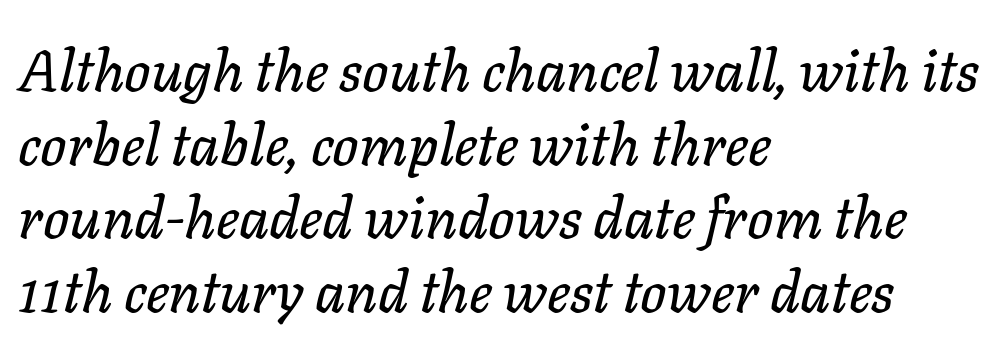
Q: Is the text italic (slanted)? A: Yes, it leans right by about 11 degrees.
Q: Is the text underlined? A: No.
Q: How is the paragraph aligned? A: Left-aligned.
Q: Is the spacing between letters normal or unusually wide? A: Normal.
Q: Is the spacing between lines tight, normal or loose? A: Normal.
Q: Width (condensed, normal, or wide)? A: Normal.
Q: Stroke contrast? A: Low.
Q: x-height? A: Medium.
Q: Monospaced? A: No.
